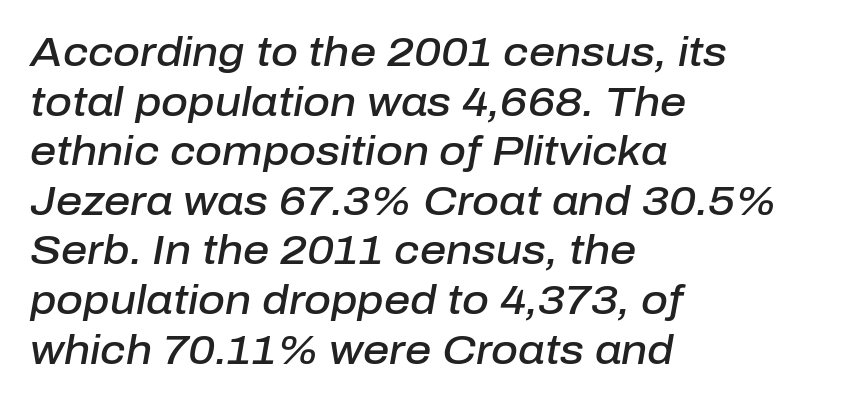
Is the block centered? No — it sits flush against the left margin. The lettering tilts uniformly, giving the passage an italic look. Varying glyph widths throughout — classic text-font behaviour. Nobody drew a line under any word here. This sample uses plain, unmodified letter spacing.
